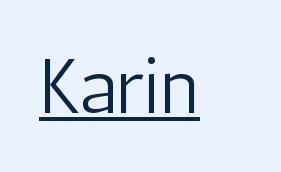
Q: Is the text bold? A: No.
Q: Is the text italic (slanted)? A: No, it is upright.
Q: Is the typeface a serif or a sans-serif typeface? A: Sans-serif.
Q: Is the text underlined? A: Yes.
Q: Is the spacing between letters normal or unusually wide? A: Normal.
Q: Width (condensed, normal, or wide)? A: Condensed.
Q: Stroke contrast? A: Low.
Q: x-height? A: Medium.
Q: Monospaced? A: No.
